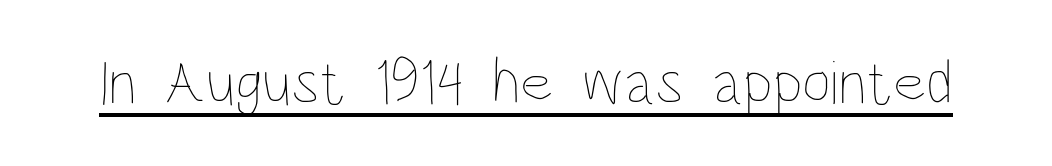
The lettering holds an erect, upright posture throughout. The letterforms sit at book weight or below. Character widths vary here, with narrow letters taking less room than wide ones. A rule runs beneath these lines of type.
